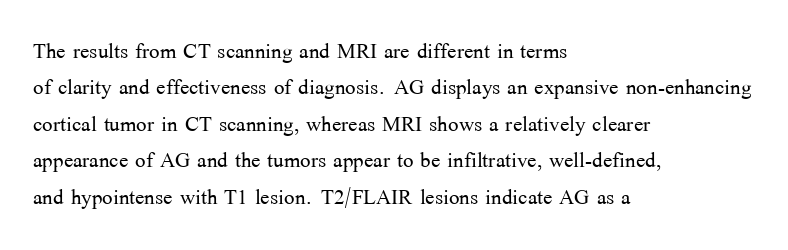
Q: Is the text bold? A: No.
Q: Is the text italic (slanted)? A: No, it is upright.
Q: Is the typeface a serif or a sans-serif typeface? A: Serif.
Q: Is the text underlined? A: No.
Q: How is the paragraph aligned? A: Left-aligned.
Q: Is the spacing between letters normal or unusually wide? A: Normal.
Q: Is the spacing between lines tight, normal or loose? A: Normal.
Q: Width (condensed, normal, or wide)? A: Normal.
Q: Stroke contrast? A: Medium.
Q: x-height? A: Medium.
Q: Monospaced? A: No.
